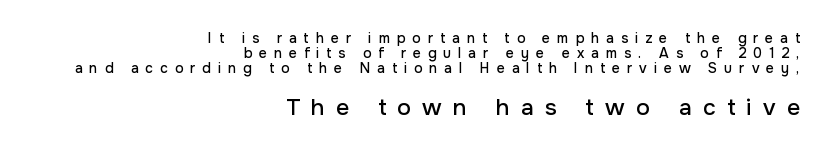
{"italic": "no", "underline": "no", "align": "right", "line_spacing": "tight", "line_spacing_ratio": 1.07, "letter_spacing": "wide", "letter_spacing_em": 0.49, "larger_block": "second", "size_ratio": 1.64, "glyph_px": 23}
